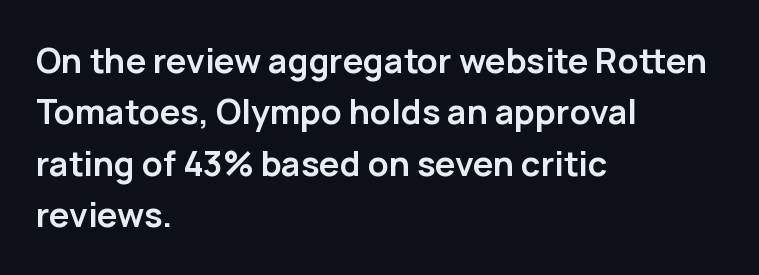
These lines are rendered in a variable-pitch font. This rendering uses left alignment, leaving the right contour irregular. When letters stand straight like this, we call the style roman or upright. Decoration check: the copy has no underline. Horizontal bands of white between lines are of average thickness. Weight: bold.
